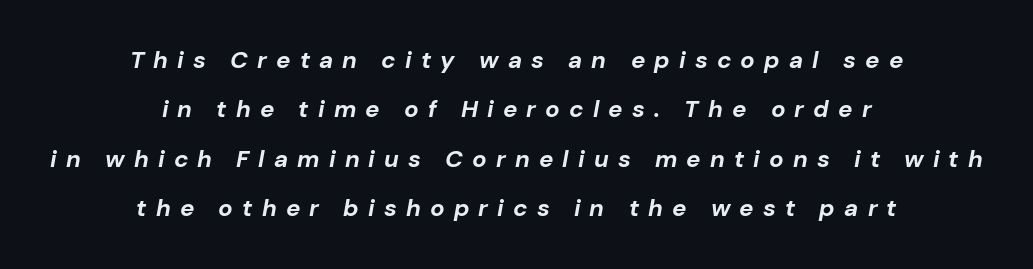
{"italic": "yes", "lean": "right", "slant_degrees": 10, "bold": "yes", "underline": "no", "align": "center", "line_spacing": "loose", "line_spacing_ratio": 2.06, "letter_spacing": "wide", "letter_spacing_em": 0.38, "glyph_px": 24}
